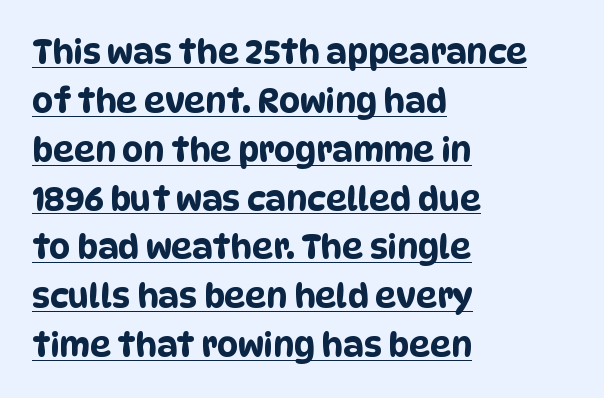
Reading down the column, the eye jumps a familiar distance to each next line. What kind of face is this? One without serifs — a sans. Character widths vary here, with narrow letters taking less room than wide ones. Underline: present. The face used here is rendered with its standard letterfit.
